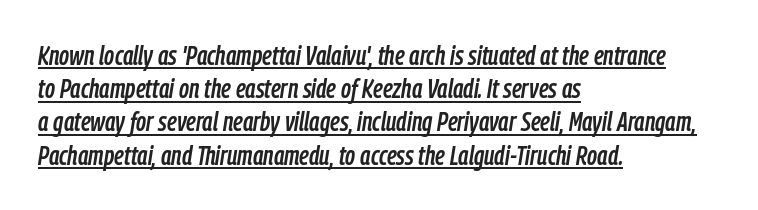
Characters are canted at an angle relative to the baseline's perpendicular. Underline: present. Line beginnings align vertically; line endings do not. Tracking here is standard; glyphs follow each other at the usual distance.
